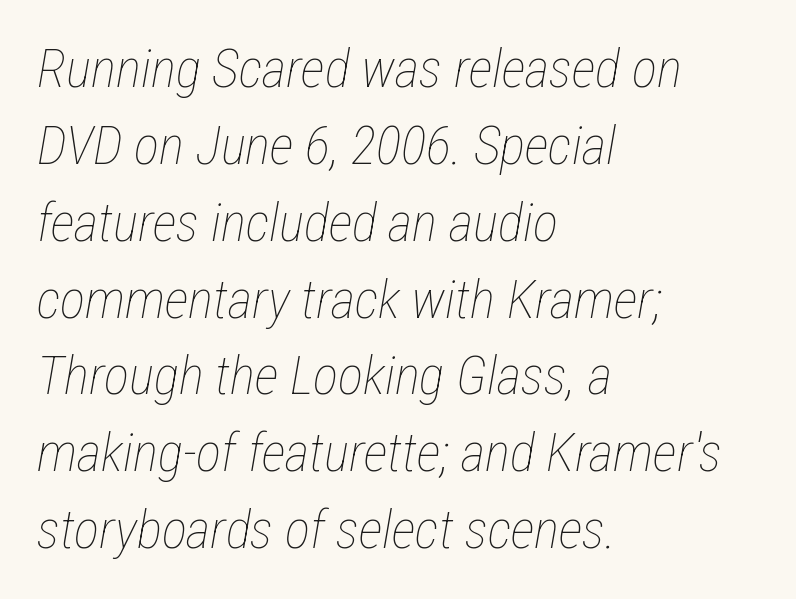
{"italic": "yes", "lean": "right", "slant_degrees": 12, "bold": "no", "weight": "thin", "width": "condensed", "stroke_contrast": "low", "x_height": "medium", "monospaced": "no", "underline": "no", "align": "left", "line_spacing": "normal", "line_spacing_ratio": 1.45, "letter_spacing": "normal", "letter_spacing_em": 0.0, "glyph_px": 53}
